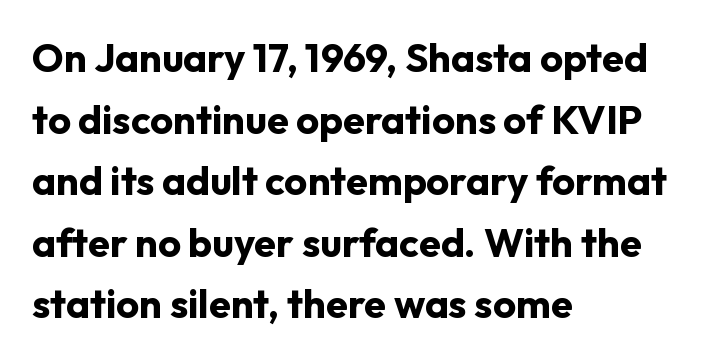
{"serif": "no", "italic": "no", "bold": "yes", "weight": "bold", "width": "normal", "stroke_contrast": "low", "x_height": "medium", "monospaced": "no", "underline": "no", "align": "left", "line_spacing": "normal", "line_spacing_ratio": 1.54, "letter_spacing": "normal", "letter_spacing_em": 0.0, "glyph_px": 40}
